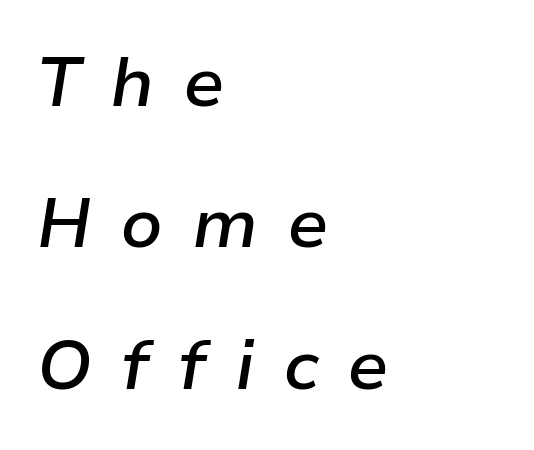
No word sits above an underline. Stroke thickness is moderately raised; the sample reads as semibold. Characters follow at a spacing far wider than the type designer built in. Notice how the passage keeps a crisp vertical edge on the left only.
